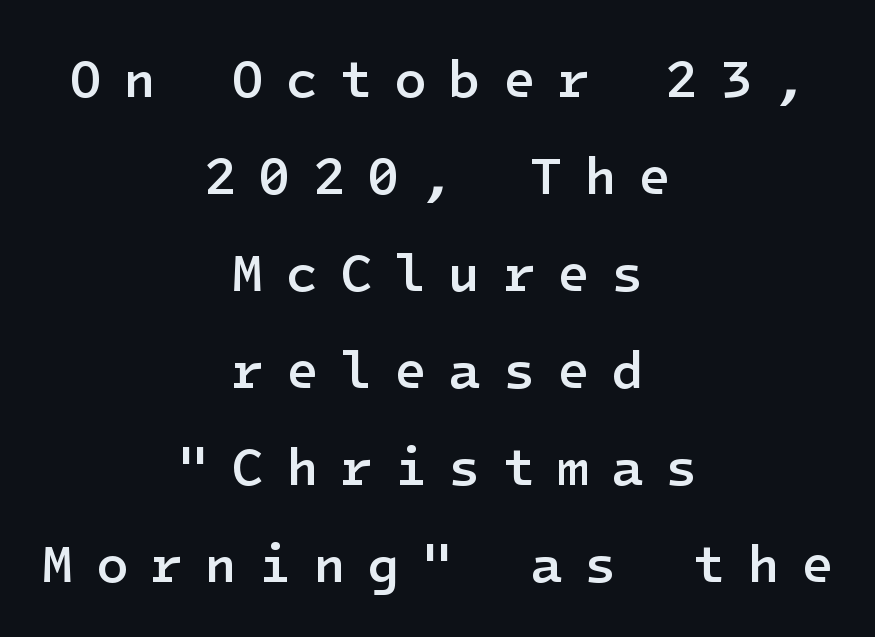
{"serif": "no", "italic": "no", "bold": "semi", "weight": "semibold", "width": "normal", "stroke_contrast": "low", "x_height": "medium", "underline": "no", "align": "center", "line_spacing_ratio": 1.83, "letter_spacing": "wide", "letter_spacing_em": 0.41, "glyph_px": 53}
